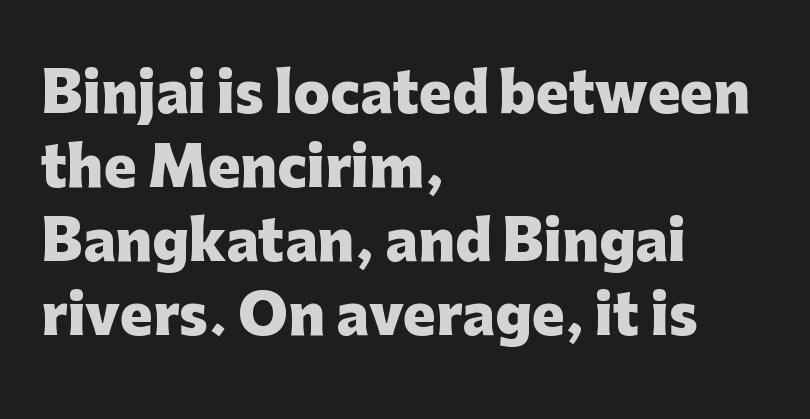
{"serif": "no", "italic": "no", "bold": "yes", "weight": "heavy", "width": "normal", "stroke_contrast": "low", "x_height": "medium", "monospaced": "no", "underline": "no", "align": "left", "line_spacing": "normal", "line_spacing_ratio": 1.37, "letter_spacing": "normal", "letter_spacing_em": 0.0, "glyph_px": 54}
